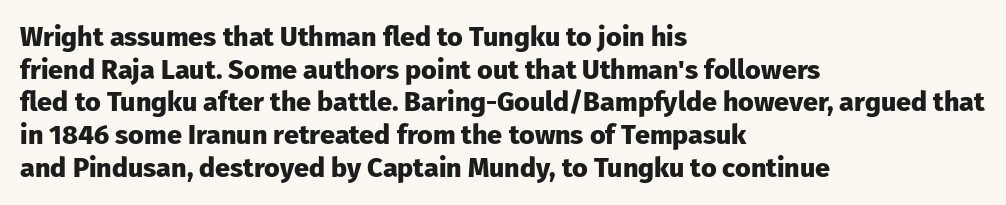
Q: Is the text bold? A: Yes.
Q: Is the text italic (slanted)? A: No, it is upright.
Q: Is the text underlined? A: No.
Q: How is the paragraph aligned? A: Left-aligned.
Q: Is the spacing between letters normal or unusually wide? A: Normal.
